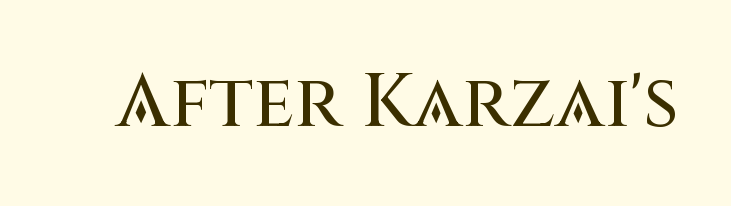
Do the characters align in a grid? No, the font is proportional. The type sits square on the baseline with zero lean. In terms of letterform style, serifs are entirely absent. Short note: letters normally spaced.
